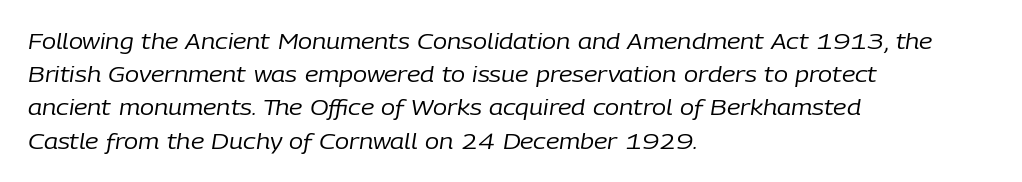
Q: Is the text bold? A: No.
Q: Is the text italic (slanted)? A: Yes, it leans right by about 9 degrees.
Q: Is the text underlined? A: No.
Q: How is the paragraph aligned? A: Left-aligned.
Q: Is the spacing between letters normal or unusually wide? A: Normal.
Q: Is the spacing between lines tight, normal or loose? A: Normal.
